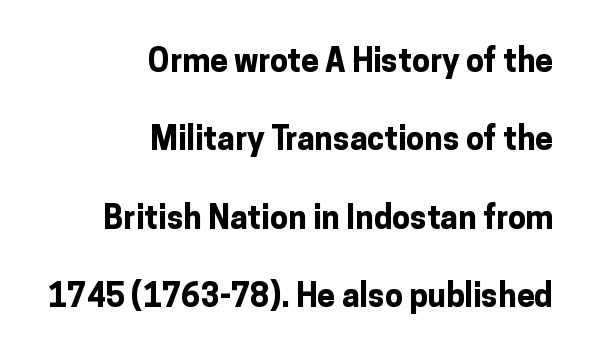
What stands out about the letter spacing? Nothing — it is the standard amount. Notice how the passage keeps a crisp vertical edge on the right only. The vertical gap from one line to the next is large. Unlike a traditional serif, this face leaves its strokes unadorned. Plain, unruled lines of type. Characters remain perfectly vertical along every line.
